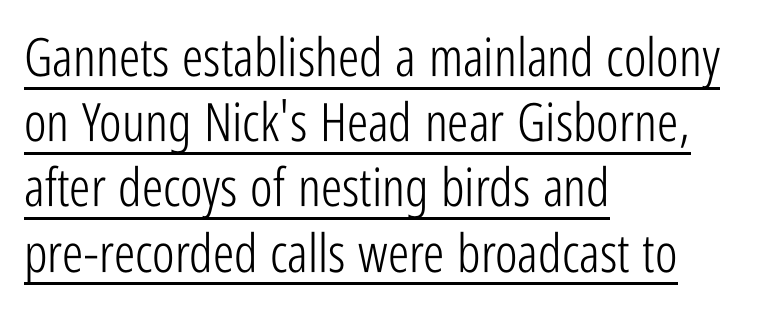
Glyph-to-glyph distance matches everyday printed text. Is this a fixed-width face? No — the glyphs have proportional, varying widths. The strokes carry an ordinary text weight at most. The glyphs are accompanied by a horizontal stroke just below them. This sample is left-justified, so line endings fall wherever the words run out.
